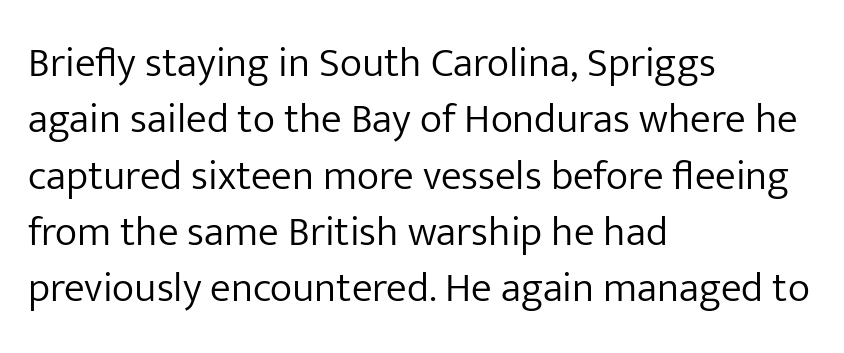
Q: Is the text bold? A: No.
Q: Is the text italic (slanted)? A: No, it is upright.
Q: Is the typeface a serif or a sans-serif typeface? A: Sans-serif.
Q: Is the text underlined? A: No.
Q: How is the paragraph aligned? A: Left-aligned.
Q: Is the spacing between letters normal or unusually wide? A: Normal.
Q: Is the spacing between lines tight, normal or loose? A: Normal.
Q: Width (condensed, normal, or wide)? A: Normal.
Q: Stroke contrast? A: Low.
Q: x-height? A: Medium.
Q: Monospaced? A: No.
